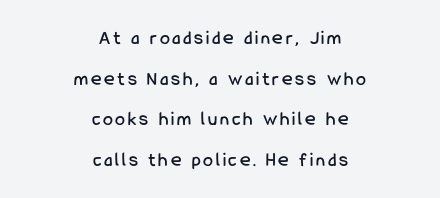
The image shows 20 px text type, upright; set centered, loose line spacing (2.03x), not underlined.
